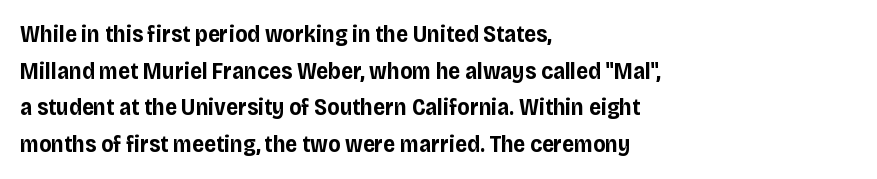
The image shows 23 px bold type, upright; set left-aligned, normal line spacing (1.59x), normal letter spacing, not underlined.
